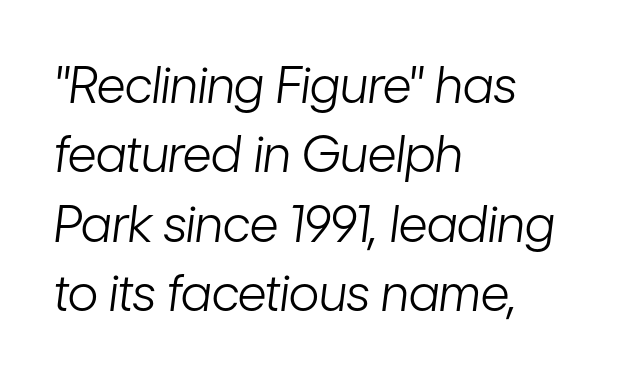
Letters rest on an invisible, unmarked baseline. Emphasis-style slanted type is in use. Which margin do the lines hug? The left one — the right edge is uneven. Short note: letters normally spaced.
